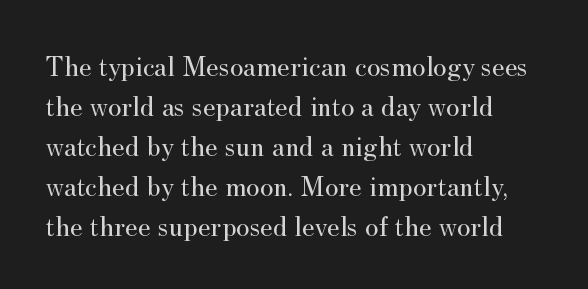
{"serif": "yes", "italic": "no", "bold": "no", "weight": "regular", "width": "normal", "stroke_contrast": "medium", "x_height": "small", "monospaced": "no", "underline": "no", "align": "left", "line_spacing": "normal", "line_spacing_ratio": 1.38, "letter_spacing": "normal", "letter_spacing_em": 0.0, "glyph_px": 29}
